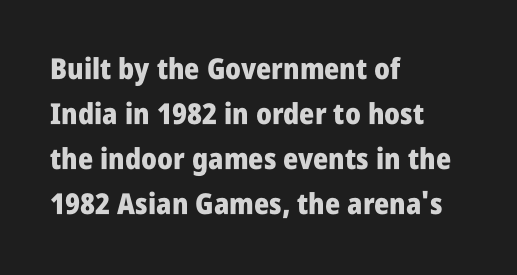
{"serif": "no", "italic": "no", "bold": "yes", "weight": "heavy", "width": "condensed", "stroke_contrast": "low", "x_height": "large", "monospaced": "no", "underline": "no", "align": "left", "line_spacing": "normal", "line_spacing_ratio": 1.55, "letter_spacing": "normal", "letter_spacing_em": 0.0, "glyph_px": 29}
